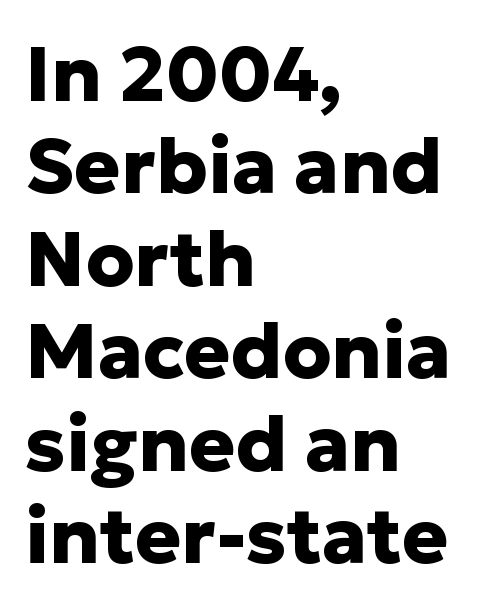
Nobody drew a line under any word here. Does the type have serifs? No, each stem ends abruptly. Compared with a centered layout, this one pins lines to the left instead. Plenty of ink on the page — the face is bold. Each letter keeps its own natural width here, so spacing adapts to shape.
